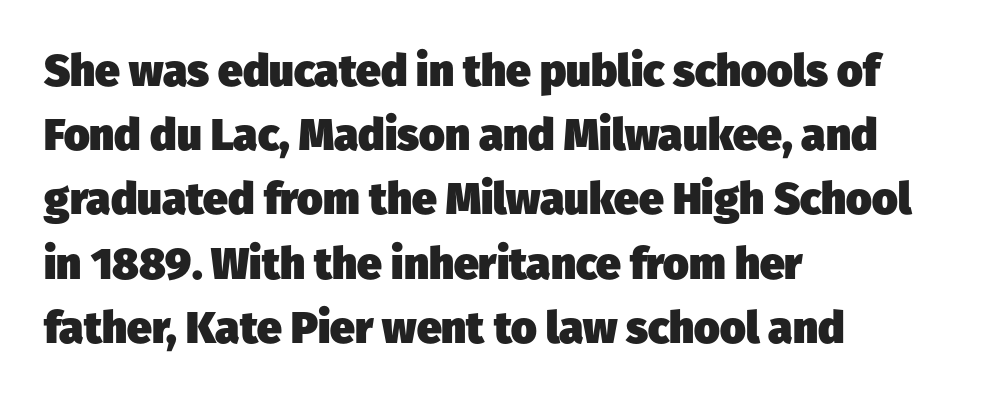
These lines are rendered in a variable-pitch font. Stroke terminals: plain, sans-serif. How would I describe the line gaps? Plain and ordinary. Compared with typical body copy, the letter spacing here is the same. Strong, thick strokes mark this as bold type.
